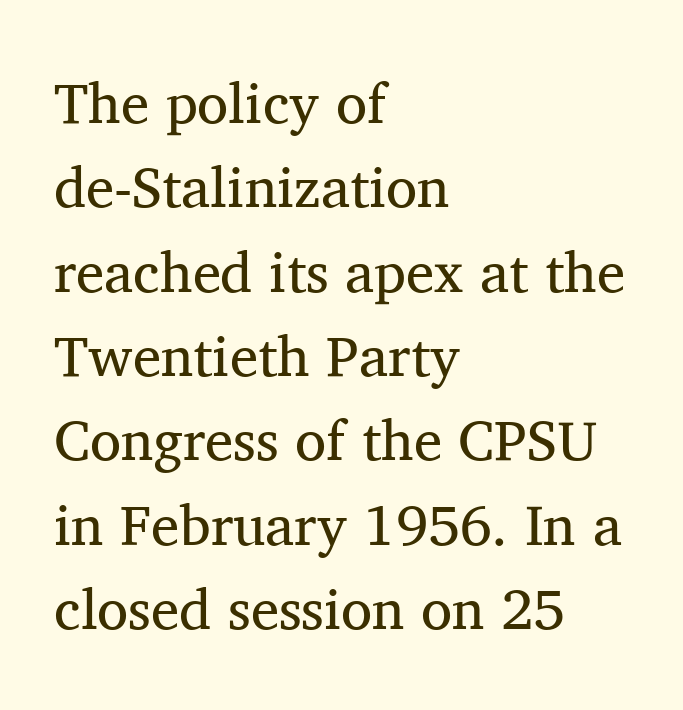
{"serif": "yes", "italic": "no", "bold": "no", "weight": "regular", "width": "normal", "stroke_contrast": "medium", "x_height": "medium", "monospaced": "no", "underline": "no", "align": "left", "line_spacing": "normal", "line_spacing_ratio": 1.48, "letter_spacing": "normal", "letter_spacing_em": 0.0, "glyph_px": 57}
